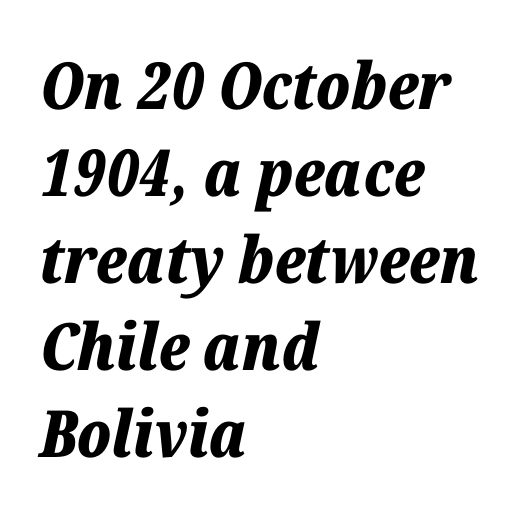
The image shows 65 px bold type, italic (leaning right); set left-aligned, normal line spacing (1.34x), normal letter spacing, not underlined; low stroke contrast and a medium x-height.
